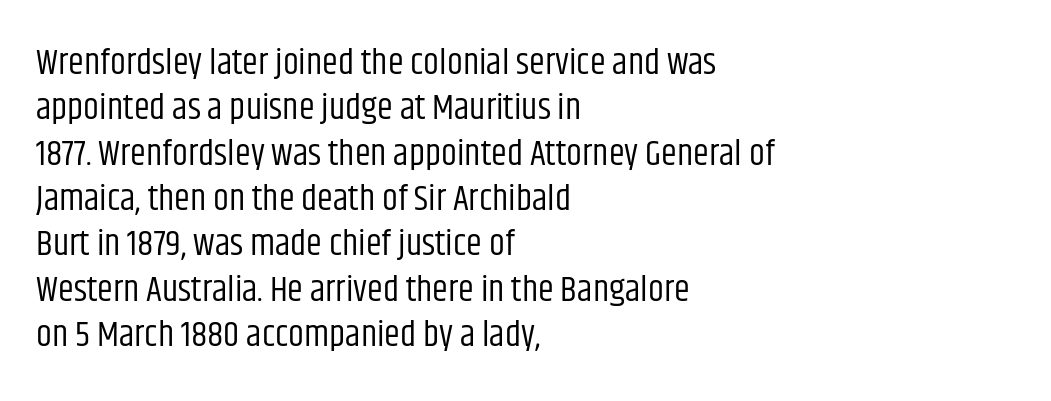
The image shows 36 px regular-weight, condensed sans-serif type, upright; set left-aligned, normal line spacing (1.26x), normal letter spacing, not underlined; low stroke contrast and a large x-height.
